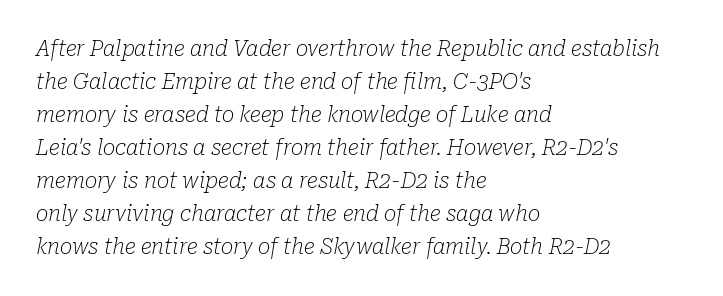
{"italic": "yes", "lean": "right", "slant_degrees": 10, "bold": "no", "underline": "no", "align": "left", "line_spacing": "normal", "line_spacing_ratio": 1.57, "letter_spacing": "normal", "letter_spacing_em": 0.0, "glyph_px": 21}
